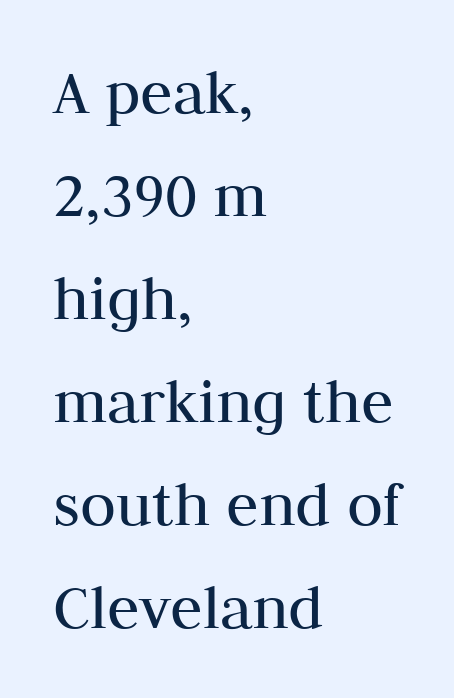
Q: Is the text bold? A: No.
Q: Is the text italic (slanted)? A: No, it is upright.
Q: Is the typeface a serif or a sans-serif typeface? A: Serif.
Q: Is the text underlined? A: No.
Q: How is the paragraph aligned? A: Left-aligned.
Q: Is the spacing between letters normal or unusually wide? A: Normal.
Q: Is the spacing between lines tight, normal or loose? A: Normal.
Q: Width (condensed, normal, or wide)? A: Normal.
Q: Stroke contrast? A: Medium.
Q: x-height? A: Medium.
Q: Monospaced? A: No.
